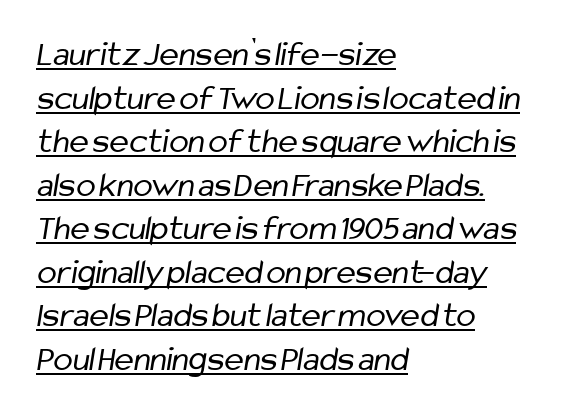
Q: Is the text bold? A: No.
Q: Is the typeface a serif or a sans-serif typeface? A: Sans-serif.
Q: Is the text underlined? A: Yes.
Q: How is the paragraph aligned? A: Left-aligned.
Q: Is the spacing between letters normal or unusually wide? A: Normal.
Q: Width (condensed, normal, or wide)? A: Condensed.
Q: Stroke contrast? A: Low.
Q: x-height? A: Medium.
Q: Monospaced? A: No.
